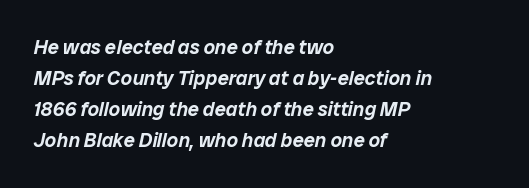
Notice how the stems are inclined rather than vertical — that's the hallmark of italics. The space directly below the letters is spotless. The paragraph shown leans on its left margin. Default kerning and tracking; the words read as compact shapes. Does the leading feel generous? No, just average.
